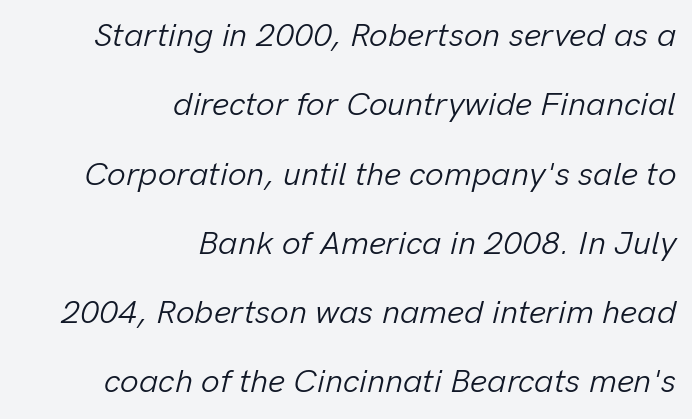
Looking at the ascenders, they clearly lean. Honestly, the letter spacing is just normal — you wouldn't notice it. Airy leading. A clean baseline with only descenders dipping below it. Unbolded letterforms with no extra heft. The setting favours the right margin, as signatures and pull-quotes sometimes do.
